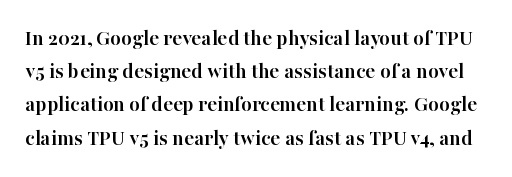
Each row of text sits above clean, open space. Heavy, bold letterforms. Every character sits straight up, as roman type does. A typesetter would call this leading conventional body-copy spacing.
